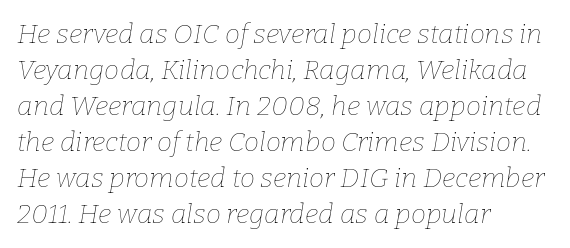
Line spacing here is normal. Default kerning and tracking; the words read as compact shapes. The characters are drawn with everyday or finer stroke widths. Anything drawn beneath the words? Only blank space.
